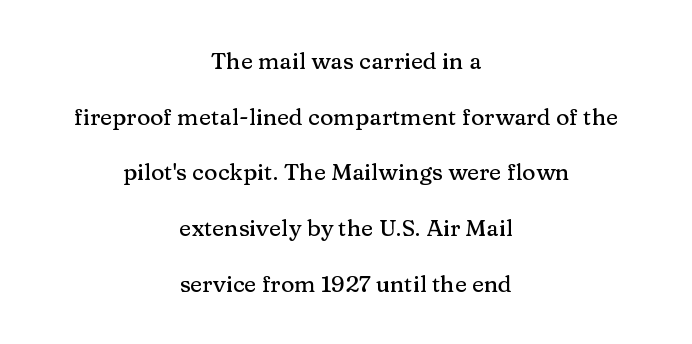
{"italic": "no", "underline": "no", "align": "center", "line_spacing": "loose", "line_spacing_ratio": 2.42, "letter_spacing": "normal", "letter_spacing_em": 0.0, "glyph_px": 23}
